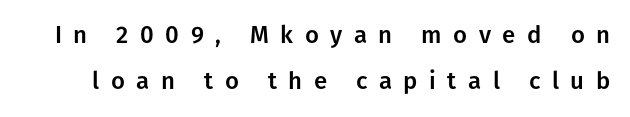
The specimen omits any rule beneath the text block's lines. Here the glyphs are tracked loosely, breaking word shapes into spaced letters. Compared with typical paragraphs, the rows here are farther apart. Rendered with straight, roman letterforms.
